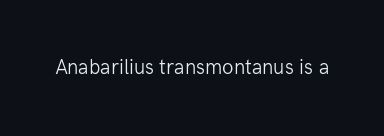
{"italic": "no", "bold": "no", "underline": "no", "letter_spacing": "normal", "letter_spacing_em": 0.0, "glyph_px": 21}
